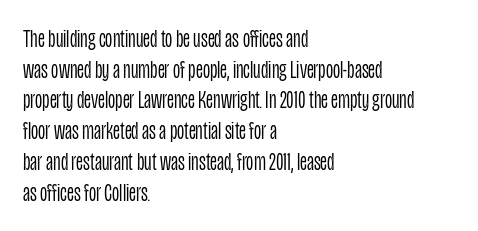
The image shows 25 px text type, upright; set left-aligned, line spacing 1.23x, normal letter spacing, not underlined.
